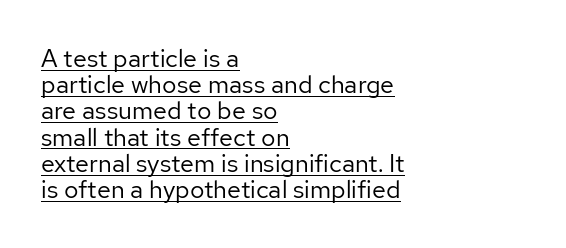
Tracking here is standard; glyphs follow each other at the usual distance. Quick note: underline on. No heavy texture on the line: the type isn't bold. Ordinary non-slanted type is in use.
